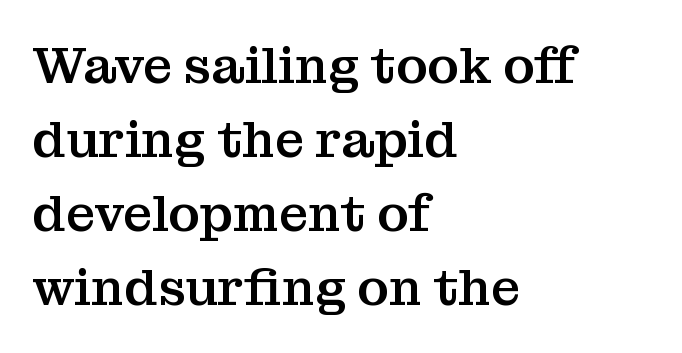
The image shows 51 px serif type, upright; set left-aligned, normal line spacing (1.45x), normal letter spacing, not underlined; medium stroke contrast and a medium x-height.
